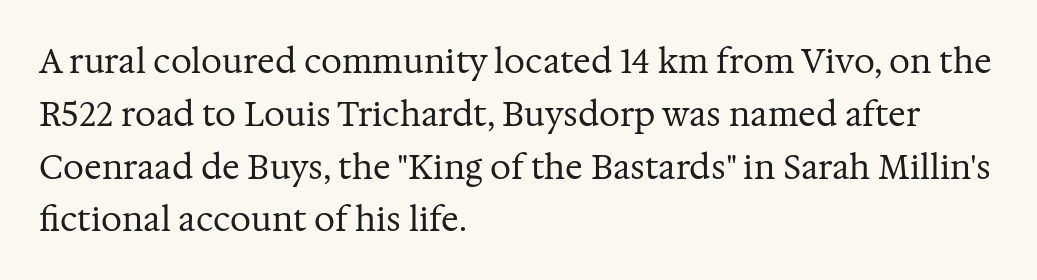
{"serif": "yes", "italic": "no", "bold": "no", "weight": "regular", "width": "normal", "stroke_contrast": "medium", "x_height": "medium", "monospaced": "no", "underline": "no", "align": "left", "line_spacing": "normal", "line_spacing_ratio": 1.6, "letter_spacing": "normal", "letter_spacing_em": 0.0, "glyph_px": 33}
